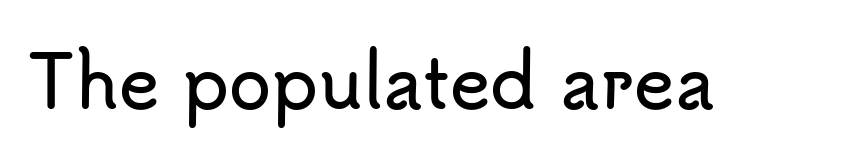
The image shows 69 px sans-serif type, upright; set normal letter spacing, not underlined; low stroke contrast and a small x-height.
